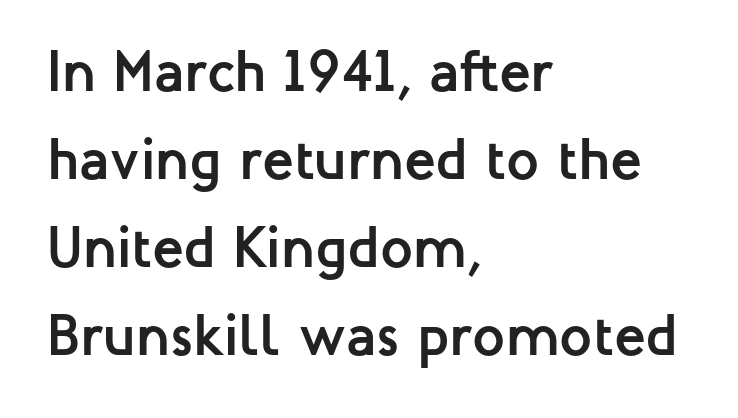
Q: Is the text bold? A: Yes.
Q: Is the text italic (slanted)? A: No, it is upright.
Q: Is the typeface a serif or a sans-serif typeface? A: Sans-serif.
Q: Is the text underlined? A: No.
Q: How is the paragraph aligned? A: Left-aligned.
Q: Is the spacing between letters normal or unusually wide? A: Normal.
Q: Is the spacing between lines tight, normal or loose? A: Normal.
Q: Width (condensed, normal, or wide)? A: Normal.
Q: Stroke contrast? A: Low.
Q: x-height? A: Medium.
Q: Monospaced? A: No.
